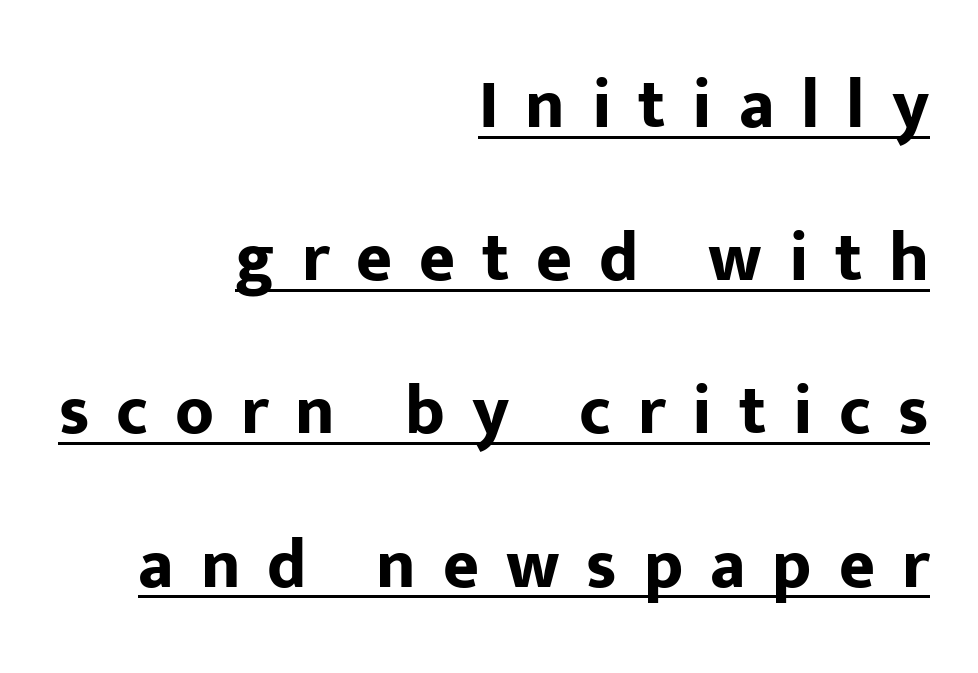
Q: Is the text bold? A: Yes.
Q: Is the text italic (slanted)? A: No, it is upright.
Q: Is the typeface a serif or a sans-serif typeface? A: Sans-serif.
Q: Is the text underlined? A: Yes.
Q: How is the paragraph aligned? A: Right-aligned.
Q: Is the spacing between letters normal or unusually wide? A: Unusually wide.
Q: Is the spacing between lines tight, normal or loose? A: Loose.
Q: Width (condensed, normal, or wide)? A: Normal.
Q: Stroke contrast? A: Low.
Q: x-height? A: Medium.
Q: Monospaced? A: No.
